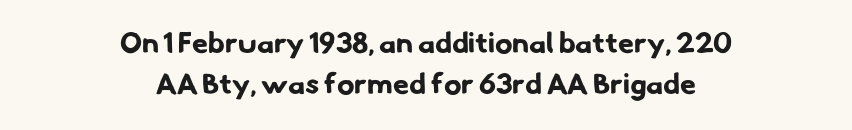
Q: Is the text bold? A: Yes.
Q: Is the typeface a serif or a sans-serif typeface? A: Sans-serif.
Q: Is the text underlined? A: No.
Q: How is the paragraph aligned? A: Centered.
Q: Is the spacing between letters normal or unusually wide? A: Normal.
Q: Is the spacing between lines tight, normal or loose? A: Normal.
Q: Width (condensed, normal, or wide)? A: Normal.
Q: Stroke contrast? A: Low.
Q: x-height? A: Small.
Q: Monospaced? A: No.
